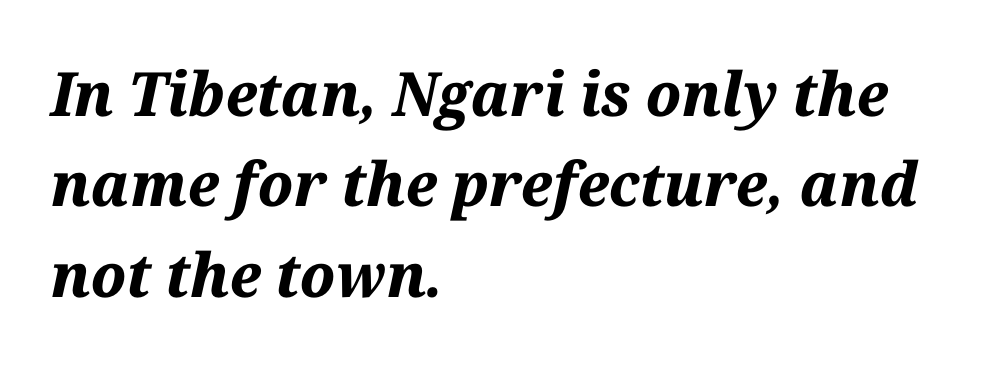
These lines sit exactly where default settings would place them. These words are printed bold, with thick strokes throughout. The typesetter chose a ragged-right arrangement here. This is oblique type, the kind used for emphasis or titles. The horizontal fit of the characters is conventional and even. Type without underlining.
